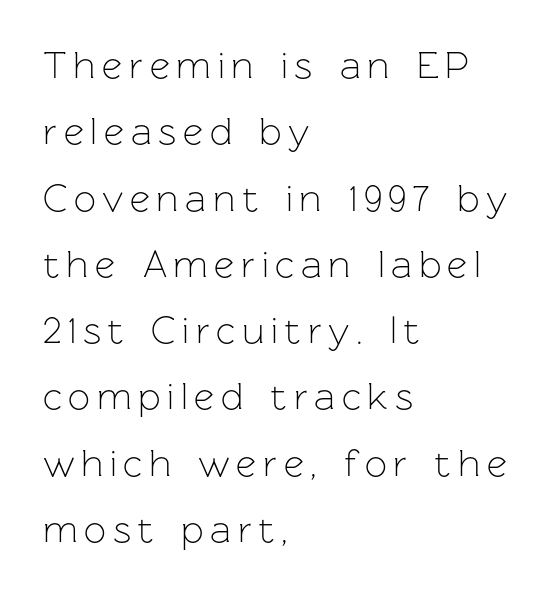
Think standard paragraph weight, or any step lighter than that. Note the varied advance widths — an 'i' is clearly narrower than an 'm'. One glance says typical: line gaps are just what's usual. Unlike italic type, these characters show no tilt at all.
